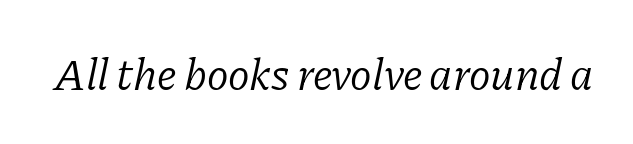
The image shows 45 px light serif type, italic (leaning right); set normal letter spacing, not underlined; low stroke contrast and a medium x-height.
